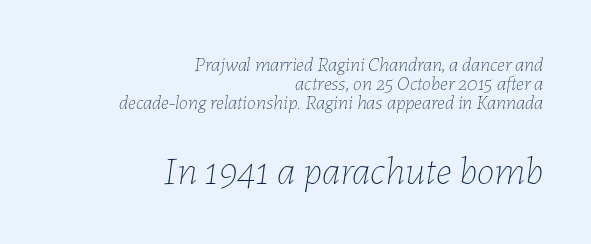
The image shows 40 px thin type, italic (leaning right); set right-aligned, tight line spacing (0.96x), normal letter spacing, not underlined; the second (bottom) block is 2.0x larger; low stroke contrast and a medium x-height.
